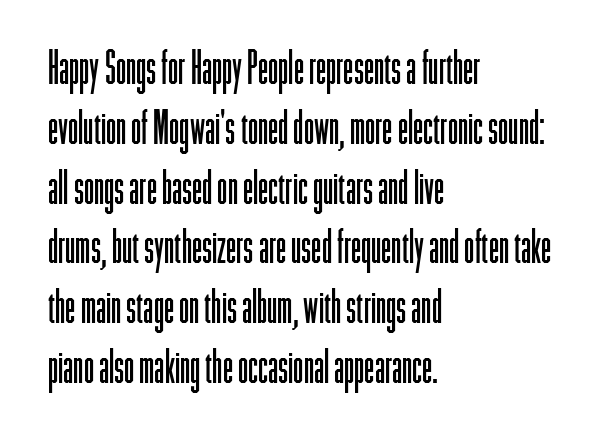
{"serif": "no", "italic": "no", "bold": "no", "weight": "light", "width": "condensed", "stroke_contrast": "low", "x_height": "medium", "monospaced": "no", "underline": "no", "align": "left", "line_spacing": "normal", "line_spacing_ratio": 1.3, "letter_spacing": "normal", "letter_spacing_em": 0.0, "glyph_px": 46}
